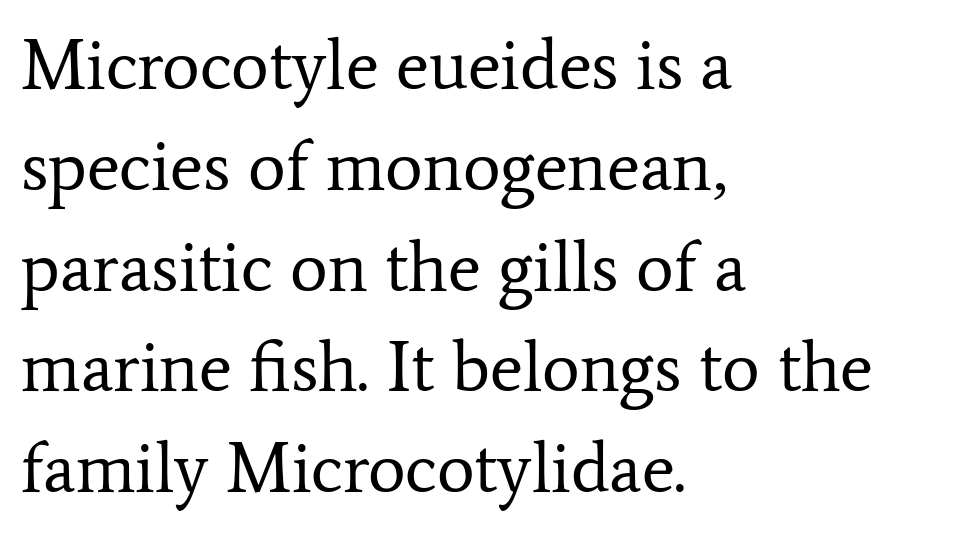
A typesetter would call this zero additional tracking. If you measured baseline to baseline, you'd find a middling distance. The baseline area is clear. These lines are composed in type with serifs. A light-to-regular cut is what we see here. The axis of the letterforms is exactly vertical.
